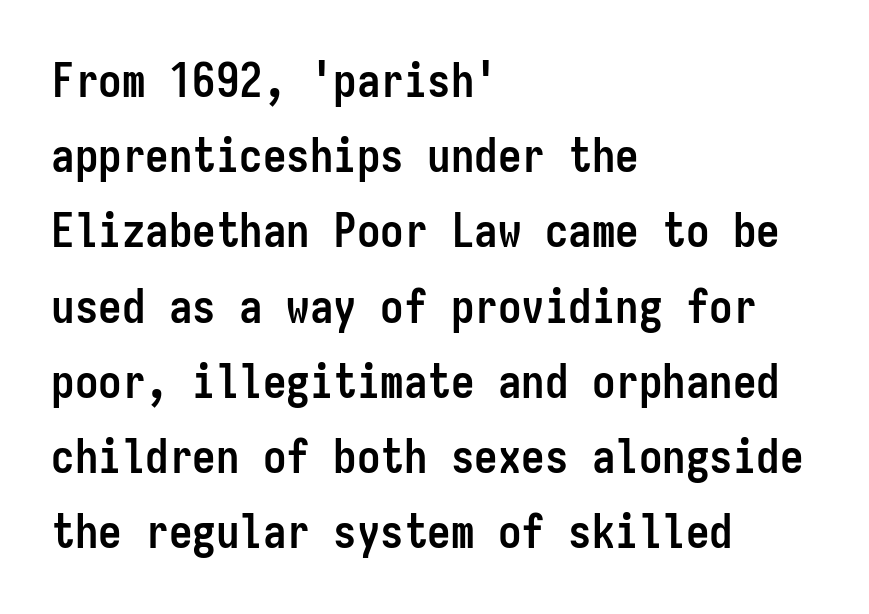
{"serif": "no", "italic": "no", "bold": "yes", "weight": "semibold", "width": "condensed", "stroke_contrast": "low", "x_height": "medium", "monospaced": "yes", "underline": "no", "align": "left", "line_spacing": "normal", "line_spacing_ratio": 1.6, "letter_spacing": "normal", "letter_spacing_em": 0.0, "glyph_px": 47}
